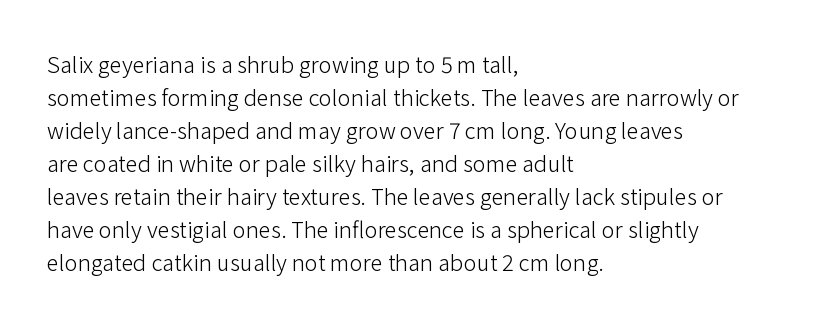
The image shows 22 px text type, upright; set left-aligned, normal line spacing (1.5x), normal letter spacing, not underlined.
